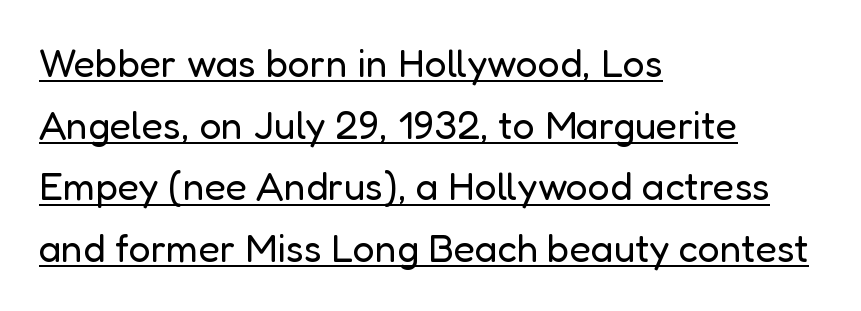
Q: Is the text bold? A: No.
Q: Is the text italic (slanted)? A: No, it is upright.
Q: Is the typeface a serif or a sans-serif typeface? A: Sans-serif.
Q: Is the text underlined? A: Yes.
Q: How is the paragraph aligned? A: Left-aligned.
Q: Is the spacing between letters normal or unusually wide? A: Normal.
Q: Is the spacing between lines tight, normal or loose? A: Normal.
Q: Width (condensed, normal, or wide)? A: Normal.
Q: Stroke contrast? A: Low.
Q: x-height? A: Medium.
Q: Monospaced? A: No.
